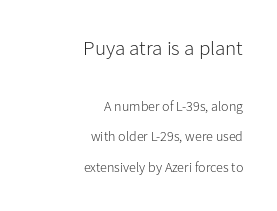
Q: Is the text bold? A: No.
Q: Is the text italic (slanted)? A: No, it is upright.
Q: Is the text underlined? A: No.
Q: How is the paragraph aligned? A: Right-aligned.
Q: Is the spacing between letters normal or unusually wide? A: Normal.
Q: Is the spacing between lines tight, normal or loose? A: Loose.
Q: Which block of text is set in a larger size, the first (top) or the second (bottom)? A: The first (top) one.
